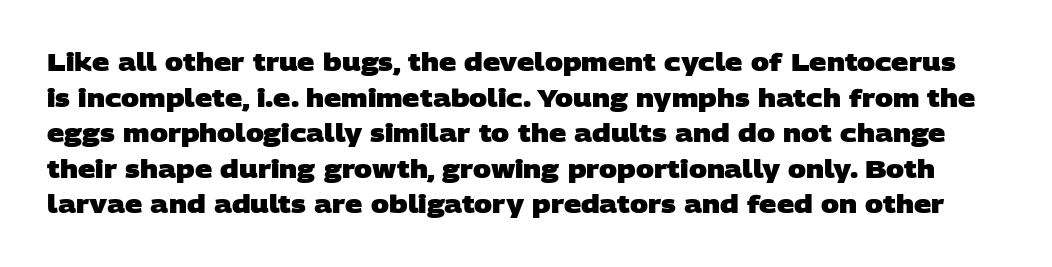
The sample has been set heavy, in full bold. A clean baseline with only descenders dipping below it. Standard letterfit; no display-style spreading of the glyphs. Line spacing here is normal.
